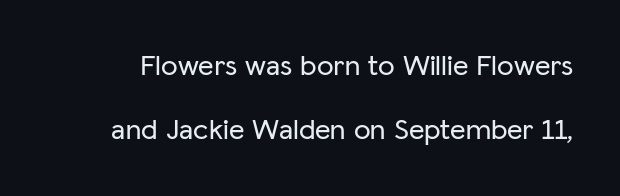
{"serif": "no", "italic": "no", "width": "normal", "stroke_contrast": "low", "x_height": "medium", "monospaced": "no", "underline": "no", "line_spacing": "loose", "line_spacing_ratio": 2.14, "letter_spacing": "normal", "letter_spacing_em": 0.0, "glyph_px": 30}
